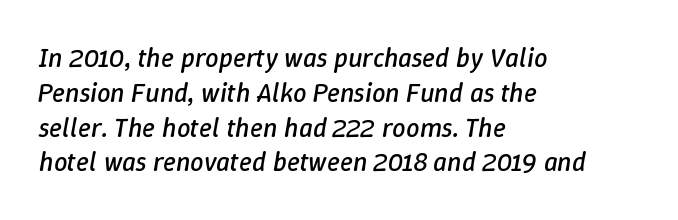
The image shows 27 px text type, italic (leaning right); set left-aligned, normal line spacing (1.29x), normal letter spacing, not underlined.
